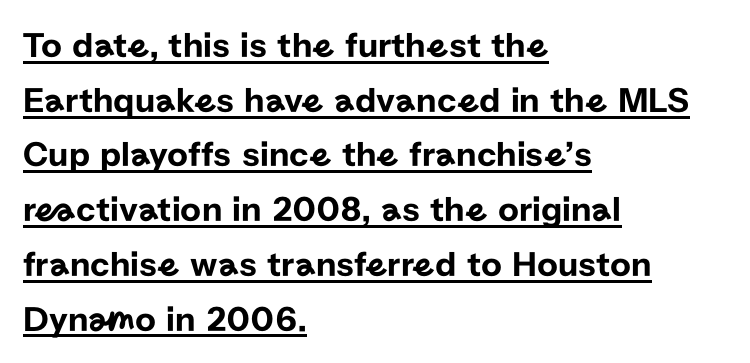
The image shows 36 px sans-serif type, upright; set left-aligned, normal line spacing (1.52x), normal letter spacing, underlined; low stroke contrast and a medium x-height.
